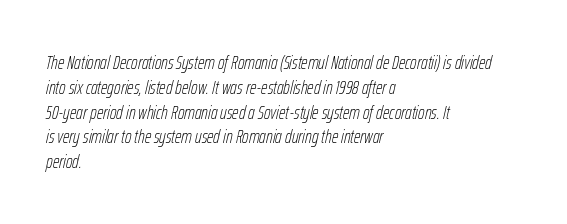
{"italic": "yes", "lean": "right", "slant_degrees": 12, "bold": "no", "underline": "no", "align": "left", "line_spacing_ratio": 1.24, "letter_spacing": "normal", "letter_spacing_em": 0.0, "glyph_px": 20}
